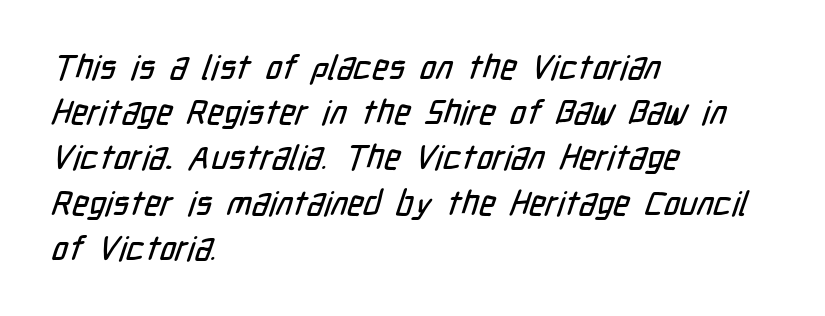
Q: Is the typeface a serif or a sans-serif typeface? A: Sans-serif.
Q: Is the text underlined? A: No.
Q: How is the paragraph aligned? A: Left-aligned.
Q: Is the spacing between letters normal or unusually wide? A: Normal.
Q: Is the spacing between lines tight, normal or loose? A: Normal.
Q: Width (condensed, normal, or wide)? A: Condensed.
Q: Stroke contrast? A: Low.
Q: x-height? A: Medium.
Q: Monospaced? A: No.
